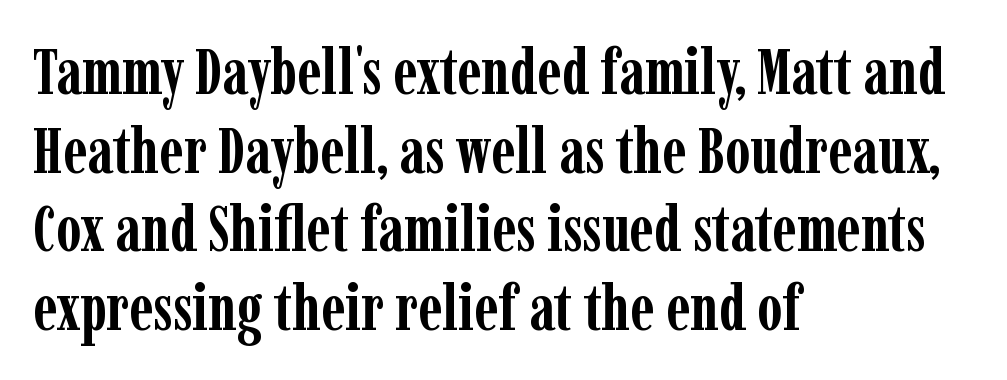
Q: Is the text bold? A: Yes.
Q: Is the text italic (slanted)? A: No, it is upright.
Q: Is the typeface a serif or a sans-serif typeface? A: Serif.
Q: Is the text underlined? A: No.
Q: How is the paragraph aligned? A: Left-aligned.
Q: Is the spacing between letters normal or unusually wide? A: Normal.
Q: Width (condensed, normal, or wide)? A: Condensed.
Q: Stroke contrast? A: Low.
Q: x-height? A: Medium.
Q: Monospaced? A: No.
